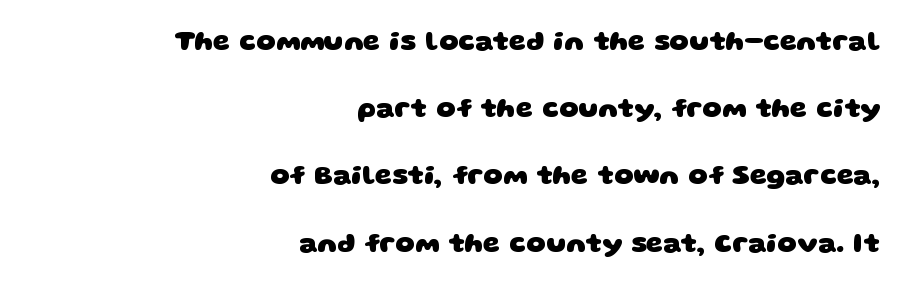
{"bold": "yes", "underline": "no", "align": "right", "line_spacing": "loose", "line_spacing_ratio": 2.49, "letter_spacing": "normal", "letter_spacing_em": 0.0, "glyph_px": 27}
